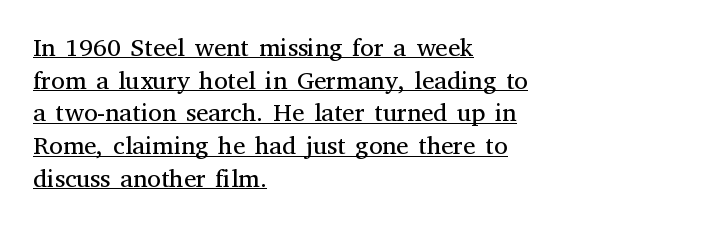
Weight class: somewhere from thin through regular. Check the space under the baseline: a stroke is drawn there. The space between consecutive lines is moderate. A roman cut, with each character standing at attention. Each line starts at the same left margin while the right side varies. No extra tracking has been applied to these lines.
